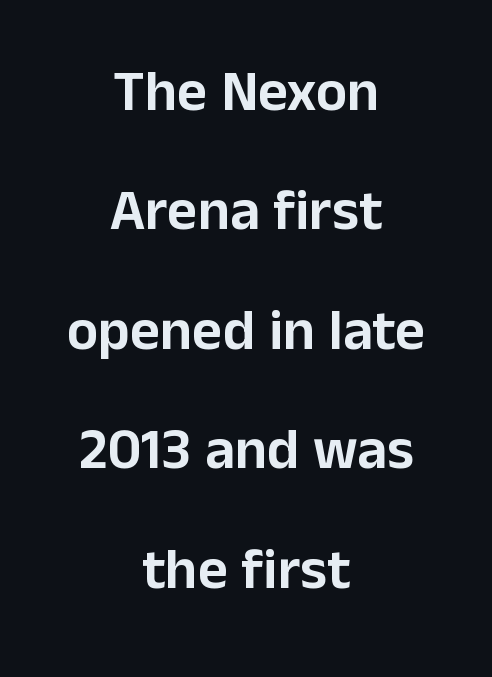
Q: Is the text italic (slanted)? A: No, it is upright.
Q: Is the typeface a serif or a sans-serif typeface? A: Sans-serif.
Q: Is the text underlined? A: No.
Q: How is the paragraph aligned? A: Centered.
Q: Is the spacing between letters normal or unusually wide? A: Normal.
Q: Is the spacing between lines tight, normal or loose? A: Loose.
Q: Width (condensed, normal, or wide)? A: Normal.
Q: Stroke contrast? A: Low.
Q: x-height? A: Medium.
Q: Monospaced? A: No.
